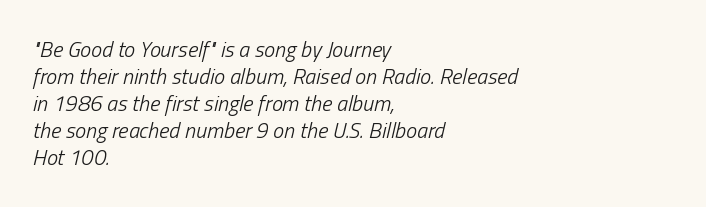
Q: Is the text bold? A: No.
Q: Is the text italic (slanted)? A: Yes, it leans right by about 13 degrees.
Q: Is the text underlined? A: No.
Q: How is the paragraph aligned? A: Left-aligned.
Q: Is the spacing between letters normal or unusually wide? A: Normal.
